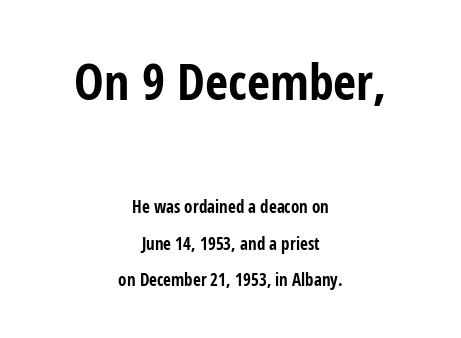
{"serif": "no", "italic": "no", "bold": "yes", "weight": "bold", "width": "condensed", "stroke_contrast": "low", "x_height": "medium", "monospaced": "no", "underline": "no", "align": "center", "line_spacing": "loose", "line_spacing_ratio": 2.16, "letter_spacing": "normal", "letter_spacing_em": 0.0, "larger_block": "first", "size_ratio": 2.94, "glyph_px": 50}
